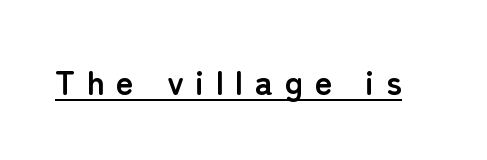
{"serif": "no", "italic": "no", "bold": "yes", "weight": "semibold", "width": "normal", "stroke_contrast": "low", "x_height": "medium", "monospaced": "no", "underline": "yes", "letter_spacing": "wide", "letter_spacing_em": 0.34, "glyph_px": 34}
